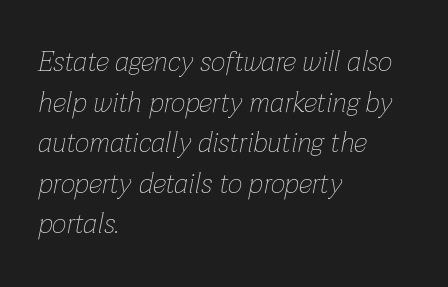
Q: Is the text bold? A: No.
Q: Is the text italic (slanted)? A: Yes, it leans right by about 12 degrees.
Q: Is the text underlined? A: No.
Q: How is the paragraph aligned? A: Left-aligned.
Q: Is the spacing between letters normal or unusually wide? A: Normal.
Q: Is the spacing between lines tight, normal or loose? A: Normal.
Q: Width (condensed, normal, or wide)? A: Normal.
Q: Stroke contrast? A: Low.
Q: x-height? A: Medium.
Q: Monospaced? A: No.
